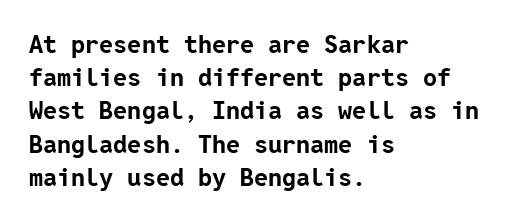
Q: Is the text bold? A: Yes.
Q: Is the text italic (slanted)? A: No, it is upright.
Q: Is the text underlined? A: No.
Q: How is the paragraph aligned? A: Left-aligned.
Q: Is the spacing between letters normal or unusually wide? A: Normal.
Q: Is the spacing between lines tight, normal or loose? A: Normal.
